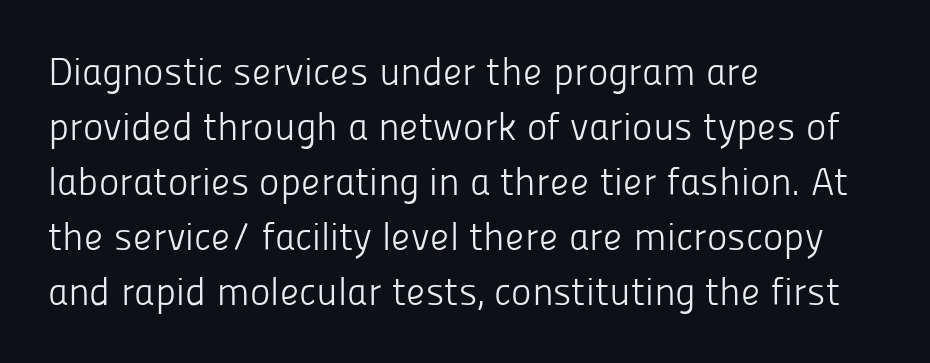
No extra ink here — the face is not bold. Visually the block forms a straight wall on the left and a jagged coastline on the right. The block of text has a typical density, with ordinary space between rows. The face used here is proportionally spaced, like ordinary book or web type.
